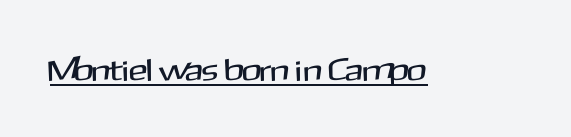
The words here are underlined. Characters remain perfectly vertical along every line. In terms of letterform style, serifs are entirely absent. Think of a printed novel: that variable character pitch is what you see here. The horizontal fit of the characters is conventional and even.
